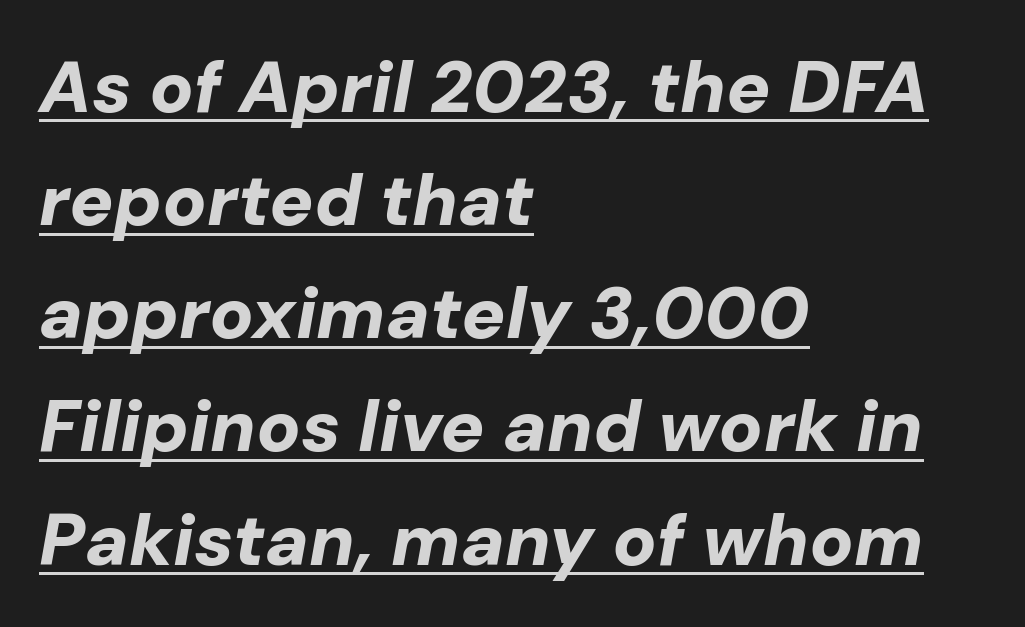
The image shows 73 px bold type, italic (leaning right); set left-aligned, normal line spacing (1.55x), normal letter spacing, underlined; low stroke contrast and a medium x-height.
